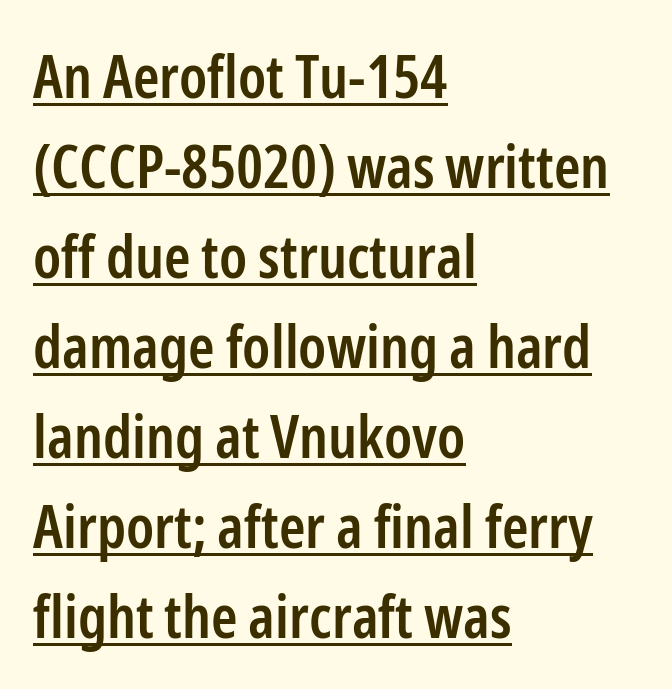
The rendering uses a semibold face; strokes are thickened but not to full bold. Does the lettering tilt? It doesn't — this is upright. Underline: present. Proportional: the letters do not fall into vertical columns. Compared with typical body copy, the letter spacing here is the same.
